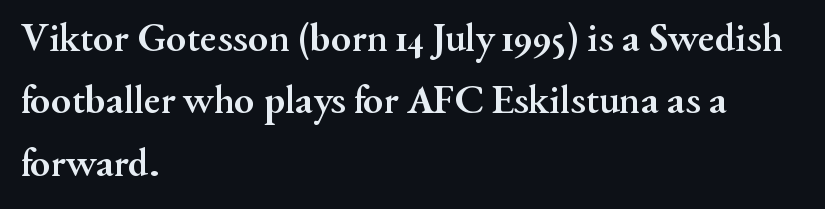
{"serif": "yes", "italic": "no", "bold": "yes", "weight": "semibold", "width": "normal", "stroke_contrast": "medium", "x_height": "small", "monospaced": "no", "underline": "no", "align": "left", "line_spacing": "normal", "line_spacing_ratio": 1.52, "letter_spacing": "normal", "letter_spacing_em": 0.0, "glyph_px": 41}
